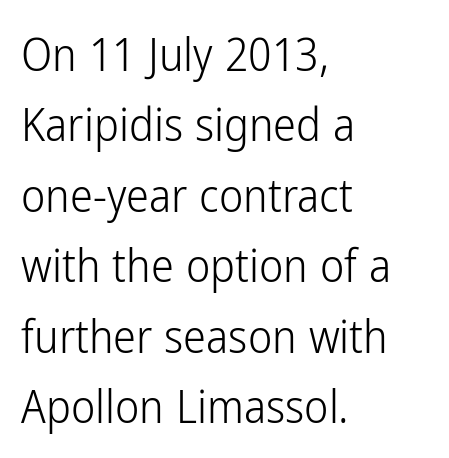
The image shows 46 px light, condensed sans-serif type, upright; set left-aligned, normal line spacing (1.53x), normal letter spacing, not underlined; low stroke contrast and a medium x-height.
